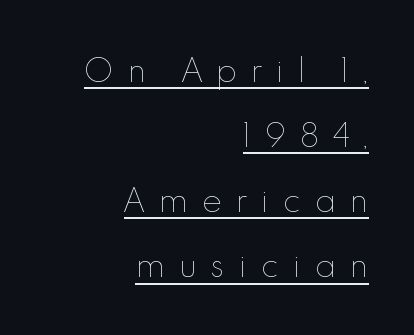
Notice how the stems are strictly vertical — no italics here. Stems and bowls with no extra thickness — not bold. Between one letter and the next there's a generous, obvious gap. Emphasis is given by a line drawn under the lettering. Each new line begins a long way beneath the previous one. Varying glyph widths throughout — classic text-font behaviour.
